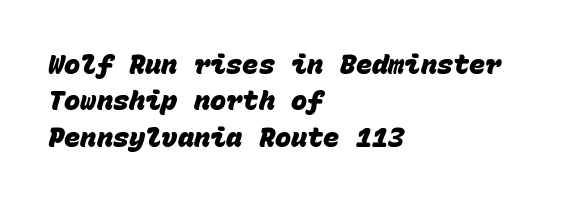
The image shows 27 px bold type; set left-aligned, normal line spacing (1.35x), normal letter spacing, not underlined.
